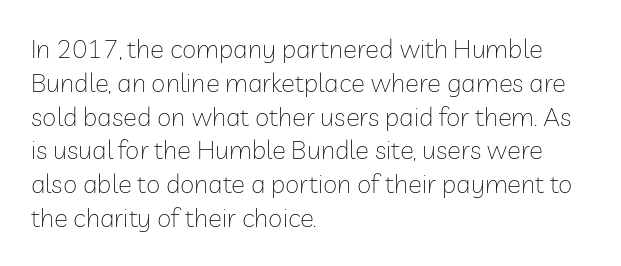
Q: Is the text bold? A: No.
Q: Is the text italic (slanted)? A: No, it is upright.
Q: Is the text underlined? A: No.
Q: How is the paragraph aligned? A: Left-aligned.
Q: Is the spacing between letters normal or unusually wide? A: Normal.
Q: Is the spacing between lines tight, normal or loose? A: Normal.
